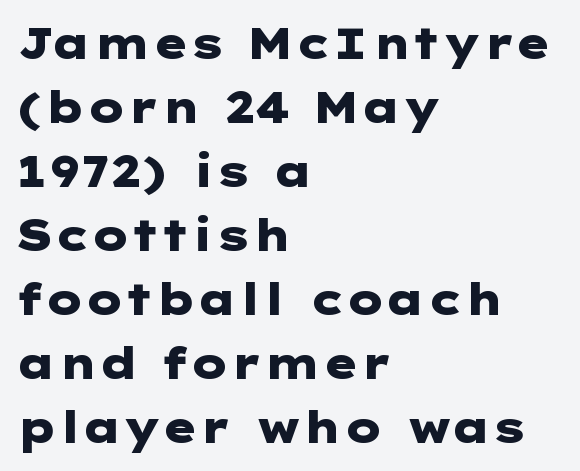
The image shows 43 px heavy, wide sans-serif type, upright; set left-aligned, normal line spacing (1.49x), normal letter spacing, not underlined; low stroke contrast and a medium x-height.
